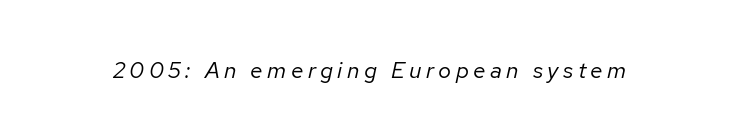
The image shows 23 px text type, italic (leaning right); set not underlined.
